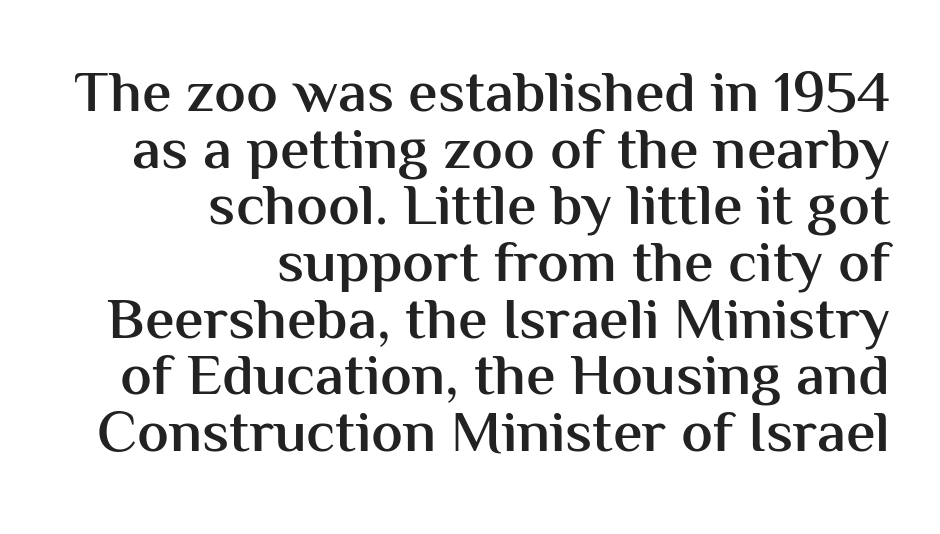
Q: Is the text bold? A: Semi-bold.
Q: Is the text italic (slanted)? A: No, it is upright.
Q: Is the typeface a serif or a sans-serif typeface? A: Sans-serif.
Q: Is the text underlined? A: No.
Q: How is the paragraph aligned? A: Right-aligned.
Q: Is the spacing between letters normal or unusually wide? A: Normal.
Q: Is the spacing between lines tight, normal or loose? A: Tight.
Q: Width (condensed, normal, or wide)? A: Normal.
Q: Stroke contrast? A: Medium.
Q: x-height? A: Medium.
Q: Monospaced? A: No.
